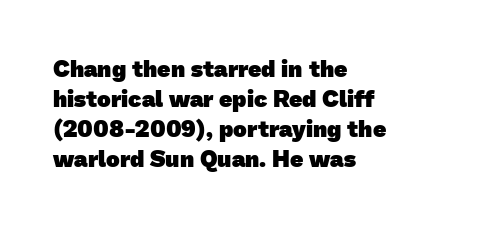
{"bold": "yes", "underline": "no", "align": "left", "line_spacing": "normal", "line_spacing_ratio": 1.3, "letter_spacing": "normal", "letter_spacing_em": 0.0, "glyph_px": 23}
